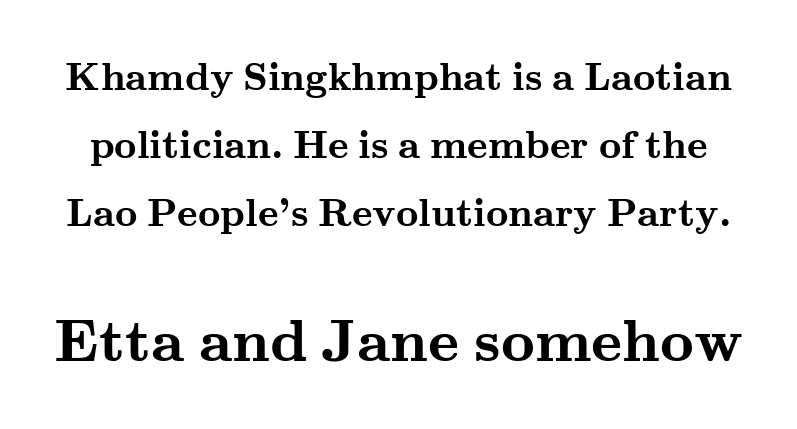
Q: Is the text bold? A: Yes.
Q: Is the text italic (slanted)? A: No, it is upright.
Q: Is the typeface a serif or a sans-serif typeface? A: Serif.
Q: Is the text underlined? A: No.
Q: Is the spacing between letters normal or unusually wide? A: Normal.
Q: Which block of text is set in a larger size, the first (top) or the second (bottom)? A: The second (bottom) one.
Q: Width (condensed, normal, or wide)? A: Wide.
Q: Stroke contrast? A: Medium.
Q: x-height? A: Small.
Q: Monospaced? A: No.
